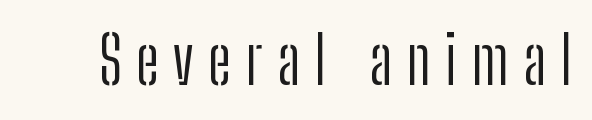
The image shows 66 px light, condensed sans-serif type, upright; set unusually wide letter spacing (+0.22 em), not underlined; low stroke contrast and a medium x-height.
